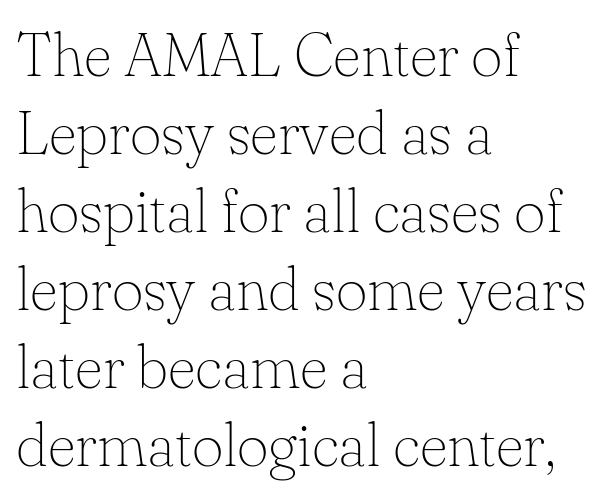
The image shows 61 px thin serif type, upright; set left-aligned, normal line spacing (1.28x), normal letter spacing, not underlined; low stroke contrast and a small x-height.
